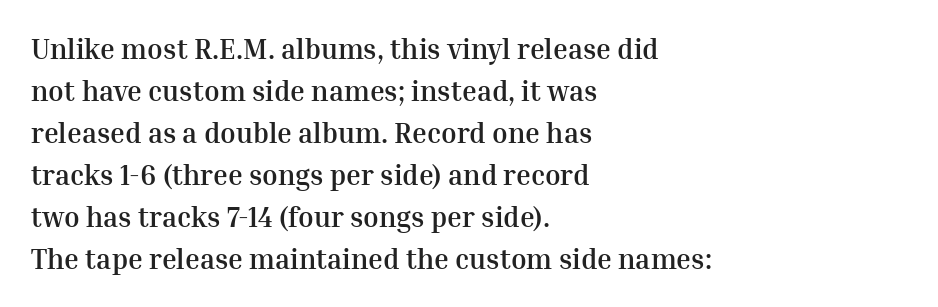
Q: Is the text bold? A: Yes.
Q: Is the text italic (slanted)? A: No, it is upright.
Q: Is the typeface a serif or a sans-serif typeface? A: Serif.
Q: Is the text underlined? A: No.
Q: How is the paragraph aligned? A: Left-aligned.
Q: Is the spacing between letters normal or unusually wide? A: Normal.
Q: Is the spacing between lines tight, normal or loose? A: Normal.
Q: Width (condensed, normal, or wide)? A: Normal.
Q: Stroke contrast? A: Medium.
Q: x-height? A: Medium.
Q: Monospaced? A: No.
